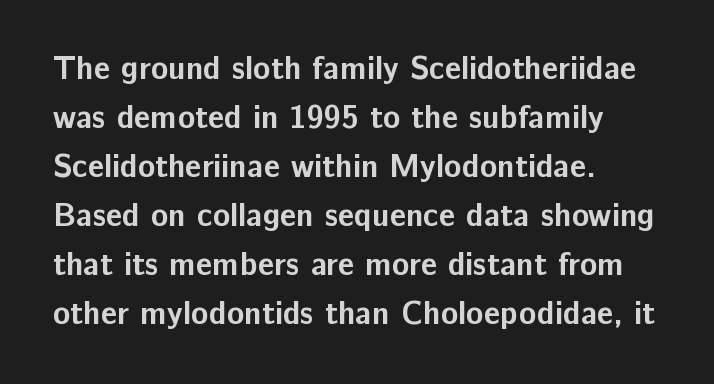
The image shows 32 px bold sans-serif type, upright; set left-aligned, normal line spacing (1.53x), normal letter spacing, not underlined; low stroke contrast and a medium x-height.
